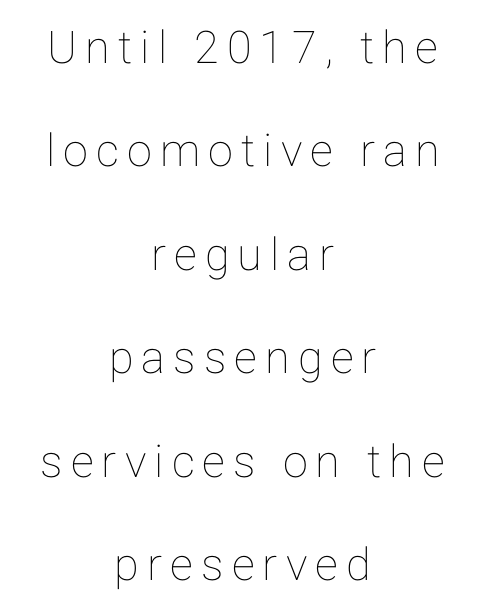
{"italic": "no", "width": "normal", "stroke_contrast": "low", "x_height": "medium", "monospaced": "no", "underline": "no", "align": "center", "line_spacing": "loose", "line_spacing_ratio": 2.3, "glyph_px": 45}
